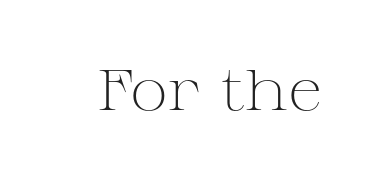
Think of a printed novel: that variable character pitch is what you see here. Note: serifs present on the glyphs. This rendering features lettering with no underline. Designer's note — italics off, roman on. Glyph-to-glyph distance matches everyday printed text. The font sits on the lighter half of the weight spectrum, regular included.
